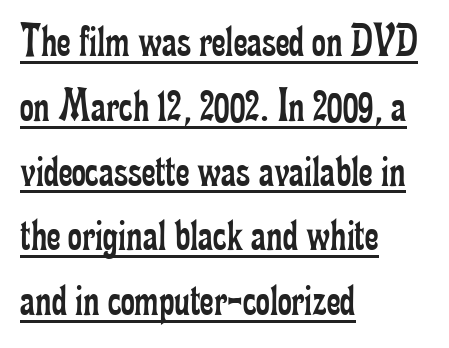
Q: Is the text bold? A: No.
Q: Is the text italic (slanted)? A: No, it is upright.
Q: Is the typeface a serif or a sans-serif typeface? A: Serif.
Q: Is the text underlined? A: Yes.
Q: How is the paragraph aligned? A: Left-aligned.
Q: Is the spacing between letters normal or unusually wide? A: Normal.
Q: Is the spacing between lines tight, normal or loose? A: Normal.
Q: Width (condensed, normal, or wide)? A: Condensed.
Q: Stroke contrast? A: Low.
Q: x-height? A: Small.
Q: Monospaced? A: No.
